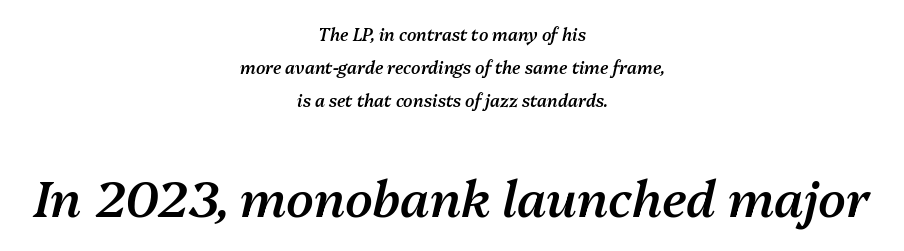
The image shows 50 px semibold type, italic (leaning right); set centered, loose line spacing (1.94x), normal letter spacing, not underlined; the second (bottom) block is 2.94x larger; medium stroke contrast and a medium x-height.
